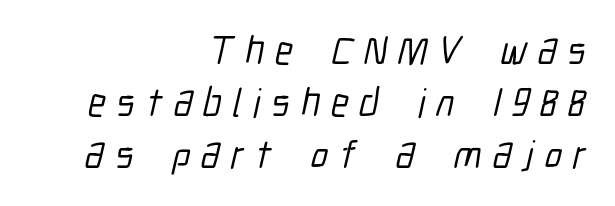
Q: Is the typeface a serif or a sans-serif typeface? A: Sans-serif.
Q: Is the text underlined? A: No.
Q: How is the paragraph aligned? A: Right-aligned.
Q: Is the spacing between letters normal or unusually wide? A: Unusually wide.
Q: Is the spacing between lines tight, normal or loose? A: Normal.
Q: Width (condensed, normal, or wide)? A: Condensed.
Q: Stroke contrast? A: Low.
Q: x-height? A: Medium.
Q: Monospaced? A: No.
